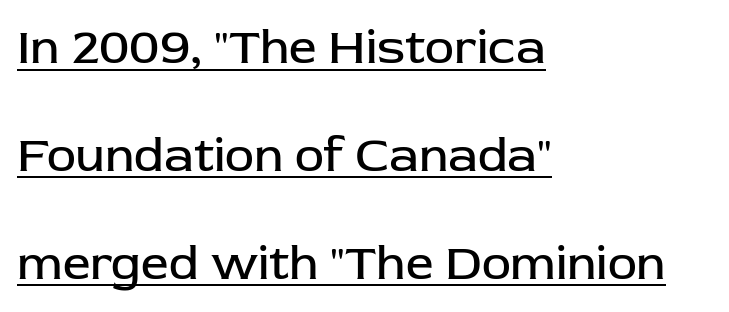
The image shows 49 px regular-weight sans-serif type, upright; set left-aligned, loose line spacing (2.2x), normal letter spacing, underlined; low stroke contrast and a medium x-height.
